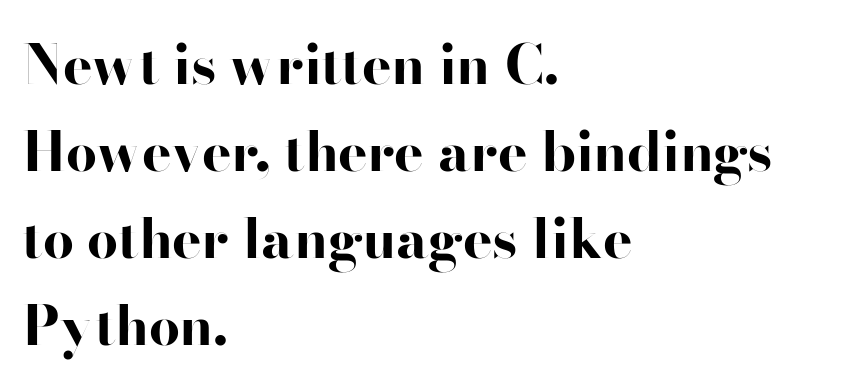
The leading is moderate, giving the passage an even texture. Stroke terminals: plain, sans-serif. Nope, not italic — everything's standing straight. The strokes are fattened all the way to bold. Compared with typical body copy, the letter spacing here is the same.
